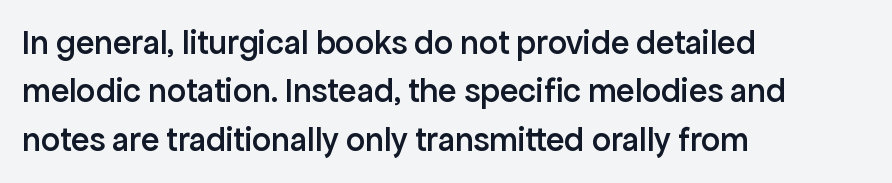
Honestly, the letter spacing is just normal — you wouldn't notice it. Each letter's strokes conclude bluntly, with no projecting serifs. Note the varied advance widths — an 'i' is clearly narrower than an 'm'. Set as a demibold, roughly 600 on the weight scale.
